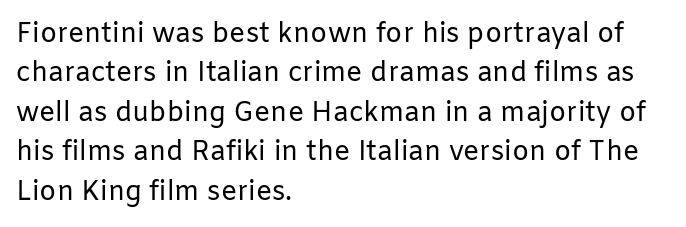
Q: Is the text bold? A: No.
Q: Is the text italic (slanted)? A: No, it is upright.
Q: Is the text underlined? A: No.
Q: How is the paragraph aligned? A: Left-aligned.
Q: Is the spacing between letters normal or unusually wide? A: Normal.
Q: Is the spacing between lines tight, normal or loose? A: Normal.
